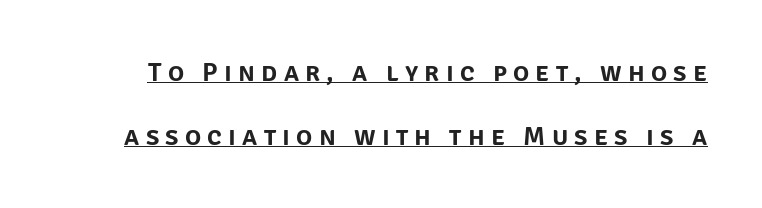
Quick note: not italic, upright. Does extra space separate the letters? Yes, quite a lot of it. The block of text is sparse from top to bottom, with ample space between rows. Does a line run under the words? Yes, clearly.
